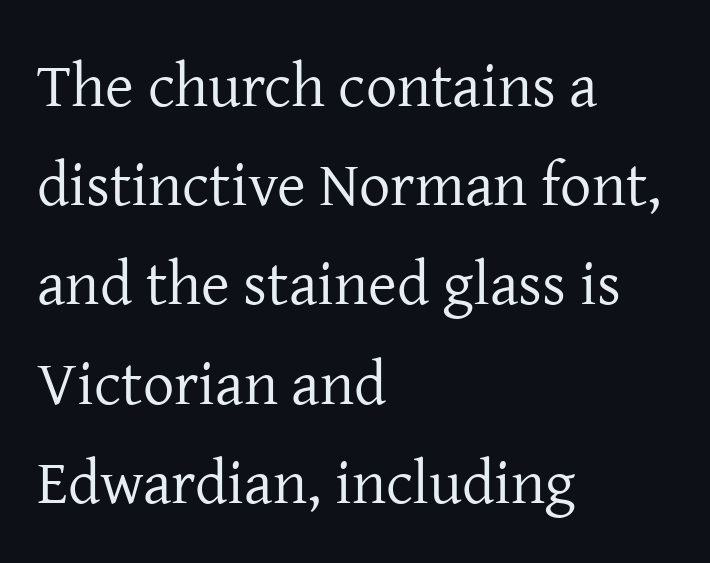
Q: Is the text bold? A: No.
Q: Is the text italic (slanted)? A: No, it is upright.
Q: Is the typeface a serif or a sans-serif typeface? A: Serif.
Q: Is the text underlined? A: No.
Q: How is the paragraph aligned? A: Left-aligned.
Q: Is the spacing between letters normal or unusually wide? A: Normal.
Q: Is the spacing between lines tight, normal or loose? A: Normal.
Q: Width (condensed, normal, or wide)? A: Normal.
Q: Stroke contrast? A: Low.
Q: x-height? A: Medium.
Q: Monospaced? A: No.
